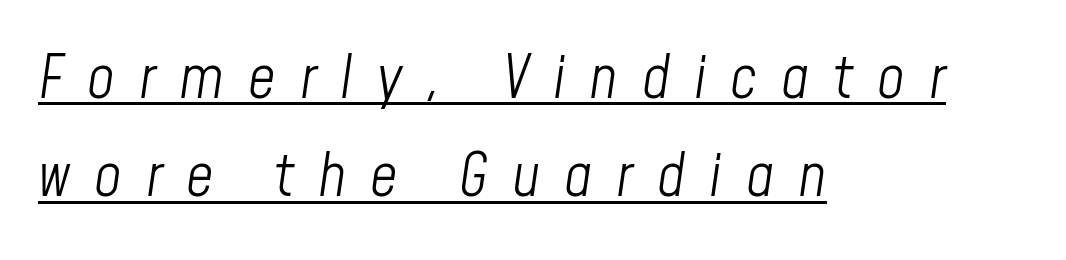
Short note: letters widely spaced. Slant detected: the letters are inclined. The rendering uses the underline text-decoration. The setting favours the left margin, as ordinary paragraphs usually do. The rendering uses natural spacing where letterforms have individual widths.
